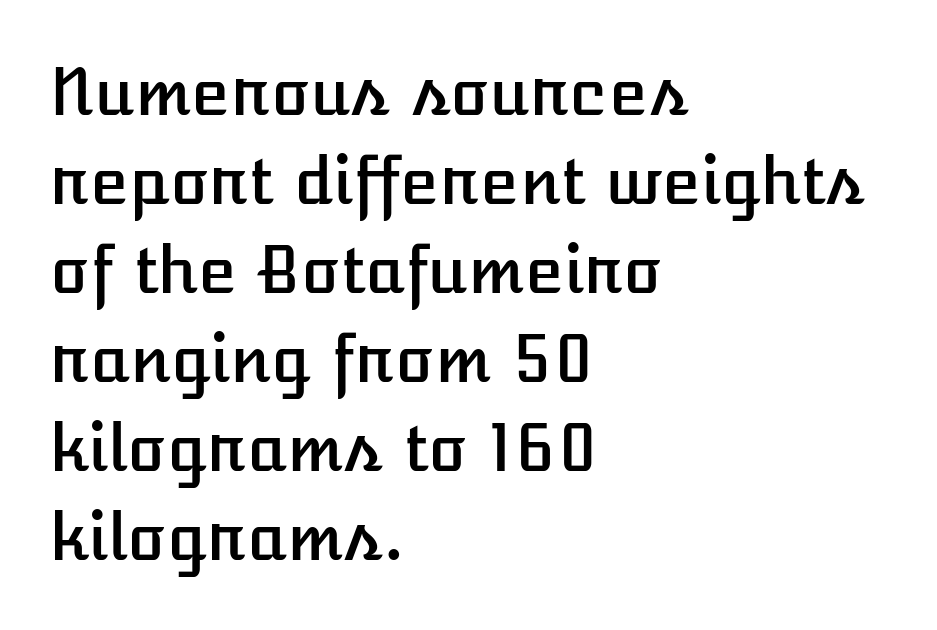
Q: Is the text italic (slanted)? A: No, it is upright.
Q: Is the text underlined? A: No.
Q: How is the paragraph aligned? A: Left-aligned.
Q: Is the spacing between letters normal or unusually wide? A: Normal.
Q: Is the spacing between lines tight, normal or loose? A: Normal.
Q: Width (condensed, normal, or wide)? A: Normal.
Q: Stroke contrast? A: Low.
Q: x-height? A: Medium.
Q: Monospaced? A: No.
